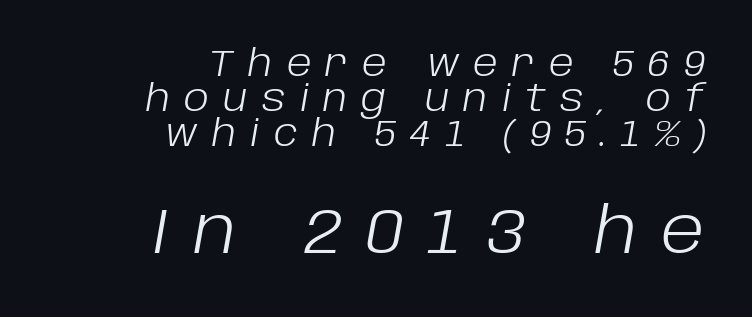
You get the small type first, then a jump to larger type. The letters look calm and open, with moderate or lighter stems. Glyph-to-glyph distance is far greater than everyday printed text. Glance below the letters and you will spot only blank space. The leading is snug, giving the passage a crowded texture.
